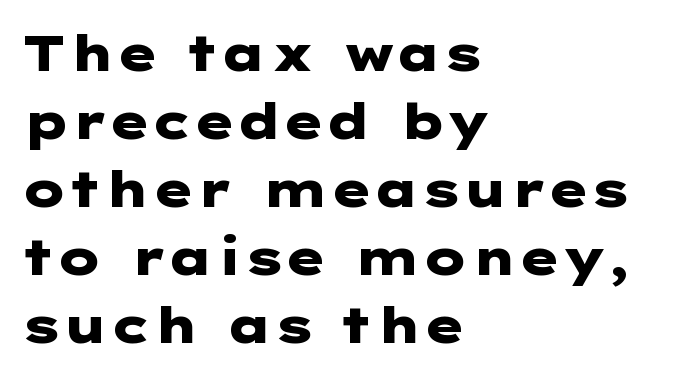
Q: Is the text bold? A: Yes.
Q: Is the text italic (slanted)? A: No, it is upright.
Q: Is the typeface a serif or a sans-serif typeface? A: Sans-serif.
Q: Is the text underlined? A: No.
Q: How is the paragraph aligned? A: Left-aligned.
Q: Is the spacing between letters normal or unusually wide? A: Normal.
Q: Is the spacing between lines tight, normal or loose? A: Normal.
Q: Width (condensed, normal, or wide)? A: Wide.
Q: Stroke contrast? A: Low.
Q: x-height? A: Medium.
